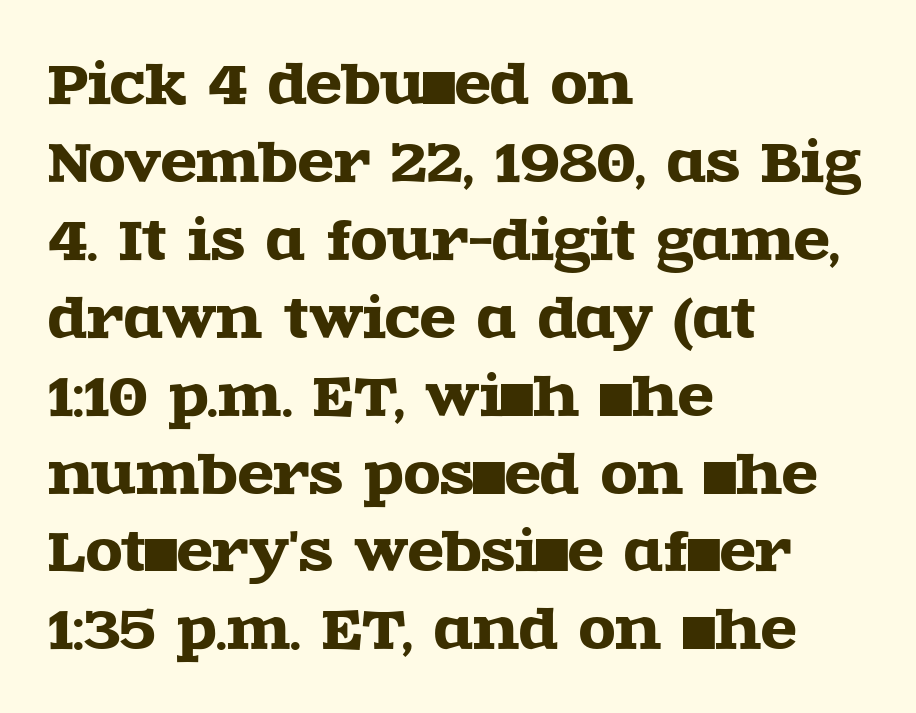
Q: Is the text italic (slanted)? A: No, it is upright.
Q: Is the typeface a serif or a sans-serif typeface? A: Serif.
Q: Is the text underlined? A: No.
Q: How is the paragraph aligned? A: Left-aligned.
Q: Is the spacing between letters normal or unusually wide? A: Normal.
Q: Is the spacing between lines tight, normal or loose? A: Normal.
Q: Width (condensed, normal, or wide)? A: Wide.
Q: x-height? A: Large.
Q: Monospaced? A: No.
